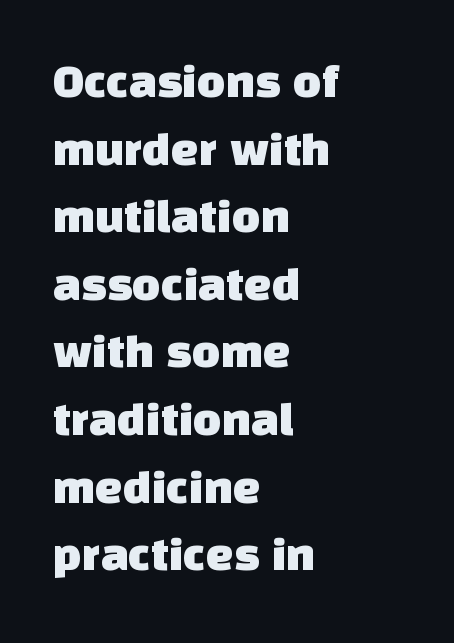
The image shows 49 px sans-serif type; set left-aligned, normal line spacing (1.38x), normal letter spacing, not underlined; low stroke contrast and a large x-height.
